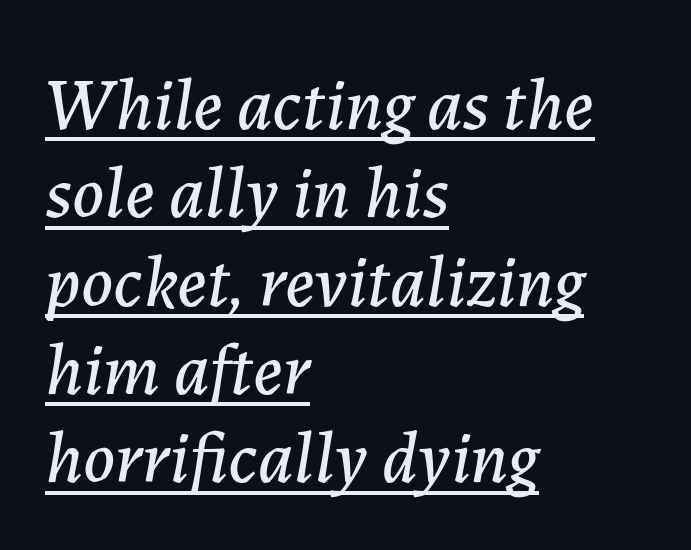
{"italic": "yes", "lean": "right", "slant_degrees": 7, "width": "normal", "stroke_contrast": "low", "x_height": "medium", "monospaced": "no", "underline": "yes", "align": "left", "line_spacing_ratio": 1.21, "letter_spacing": "normal", "letter_spacing_em": 0.0, "glyph_px": 73}
